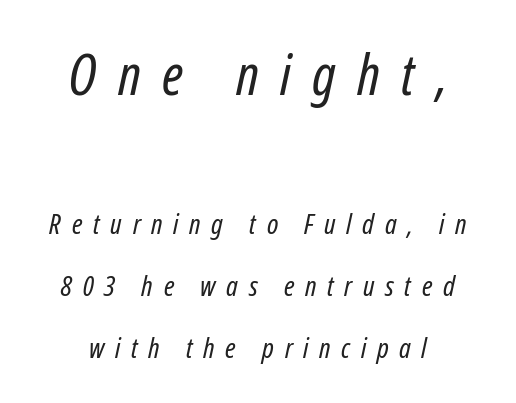
Which margin do the lines hug? Neither — every line sits in the middle. Stems and bowls with no extra thickness — not bold. Glance below the letters and you will spot only blank space. Here the glyphs are tracked loosely, breaking word shapes into spaced letters. Rows of type keep a wide berth in the vertical direction.
